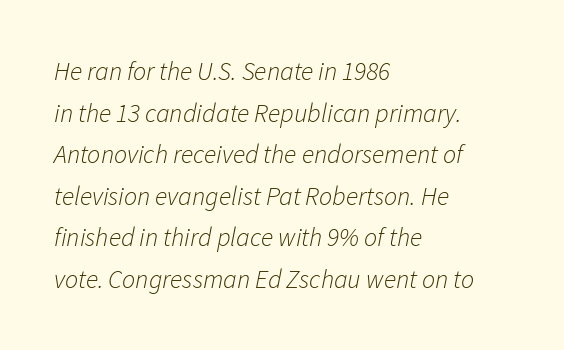
{"italic": "yes", "lean": "right", "slant_degrees": 11, "bold": "no", "underline": "no", "align": "left", "line_spacing": "normal", "line_spacing_ratio": 1.6, "letter_spacing": "normal", "letter_spacing_em": 0.0, "glyph_px": 26}
